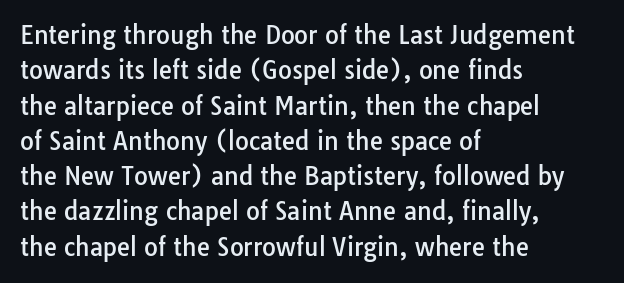
{"italic": "no", "underline": "no", "align": "left", "line_spacing": "normal", "line_spacing_ratio": 1.47, "letter_spacing": "normal", "letter_spacing_em": 0.0, "glyph_px": 24}
